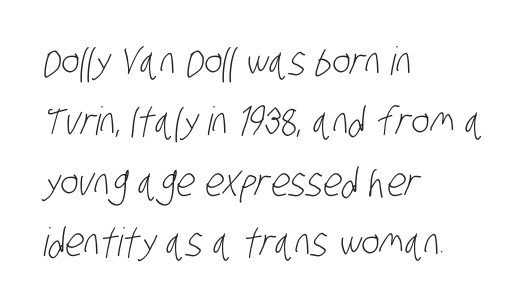
Q: Is the text bold? A: No.
Q: Is the typeface a serif or a sans-serif typeface? A: Sans-serif.
Q: Is the text underlined? A: No.
Q: How is the paragraph aligned? A: Left-aligned.
Q: Is the spacing between letters normal or unusually wide? A: Normal.
Q: Is the spacing between lines tight, normal or loose? A: Normal.
Q: Width (condensed, normal, or wide)? A: Condensed.
Q: Stroke contrast? A: Low.
Q: x-height? A: Large.
Q: Monospaced? A: No.
